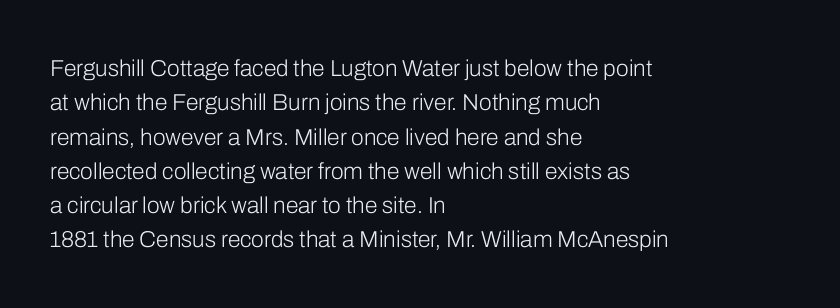
The image shows 23 px text type, upright; set left-aligned, normal line spacing (1.49x), normal letter spacing, not underlined.
